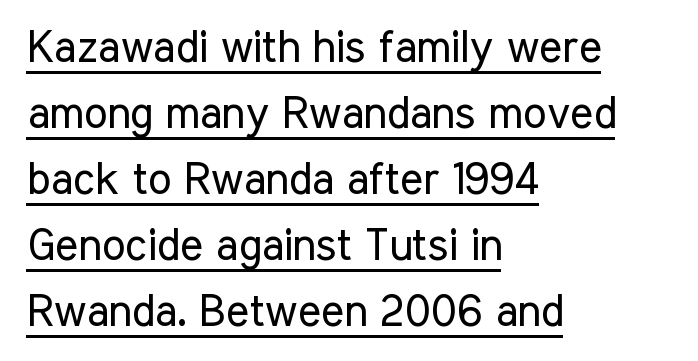
{"serif": "no", "italic": "no", "bold": "no", "weight": "regular", "width": "condensed", "stroke_contrast": "low", "x_height": "medium", "monospaced": "no", "underline": "yes", "align": "left", "line_spacing": "normal", "line_spacing_ratio": 1.5, "letter_spacing": "normal", "letter_spacing_em": 0.0, "glyph_px": 44}
